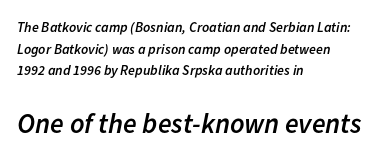
The image shows 28 px semibold type, italic (leaning right); set left-aligned, normal line spacing (1.54x), normal letter spacing, not underlined; the second (bottom) block is 2.0x larger; low stroke contrast and a medium x-height.
